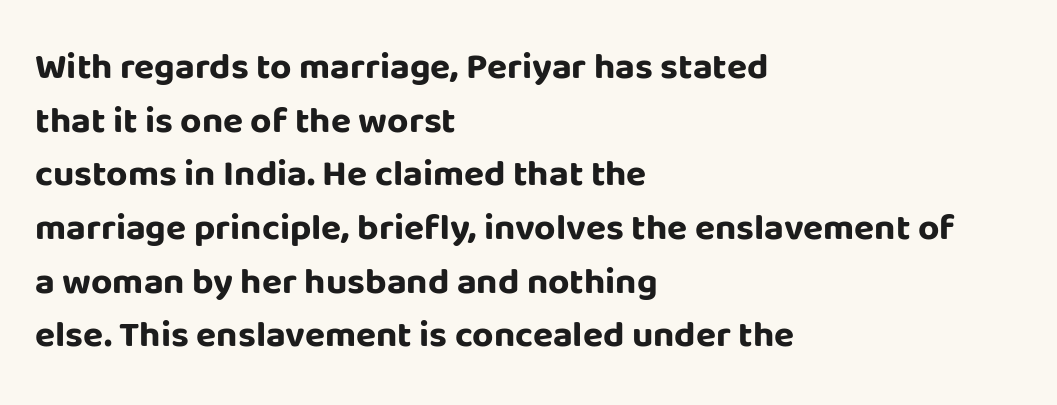
The image shows 37 px bold sans-serif type, upright; set left-aligned, normal line spacing (1.45x), normal letter spacing, not underlined; low stroke contrast and a large x-height.
